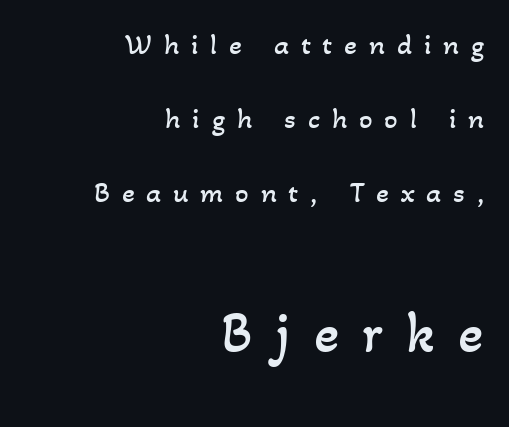
{"bold": "no", "weight": "regular", "width": "normal", "stroke_contrast": "low", "x_height": "small", "monospaced": "no", "underline": "no", "align": "right", "line_spacing": "loose", "line_spacing_ratio": 2.47, "letter_spacing": "wide", "letter_spacing_em": 0.39, "larger_block": "second", "size_ratio": 1.97, "glyph_px": 59}
